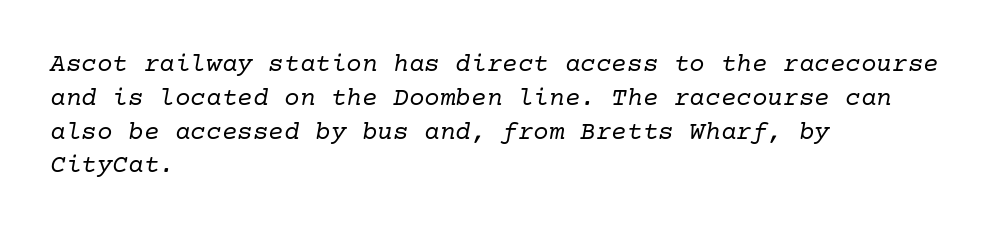
Tracking here is standard; glyphs follow each other at the usual distance. Summary of vertical rhythm: regular, with standard interline spacing. The words here are not underlined. There's an unmistakable incline to the writing here. Stroke thickness stays within the range of a standard reading face or lighter.
